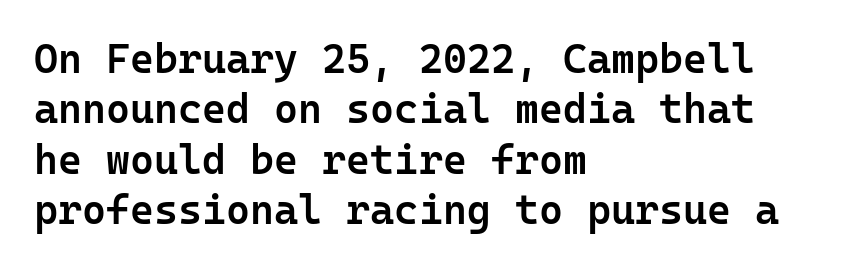
Q: Is the text bold? A: Semi-bold.
Q: Is the text italic (slanted)? A: No, it is upright.
Q: Is the typeface a serif or a sans-serif typeface? A: Sans-serif.
Q: Is the text underlined? A: No.
Q: How is the paragraph aligned? A: Left-aligned.
Q: Is the spacing between letters normal or unusually wide? A: Normal.
Q: Width (condensed, normal, or wide)? A: Normal.
Q: Stroke contrast? A: Low.
Q: x-height? A: Medium.
Q: Monospaced? A: Yes.
